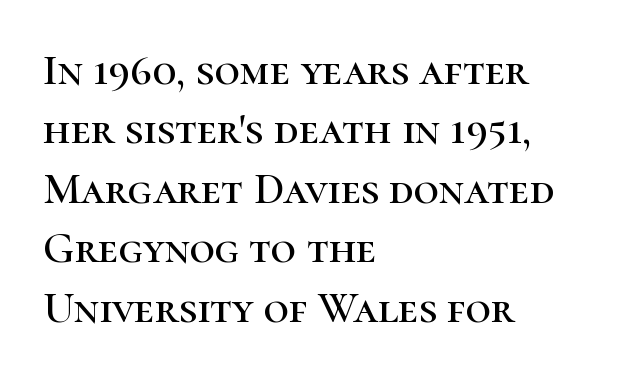
The image shows 44 px serif type, upright; set left-aligned, normal line spacing (1.35x), normal letter spacing, not underlined; high stroke contrast and a medium x-height.
